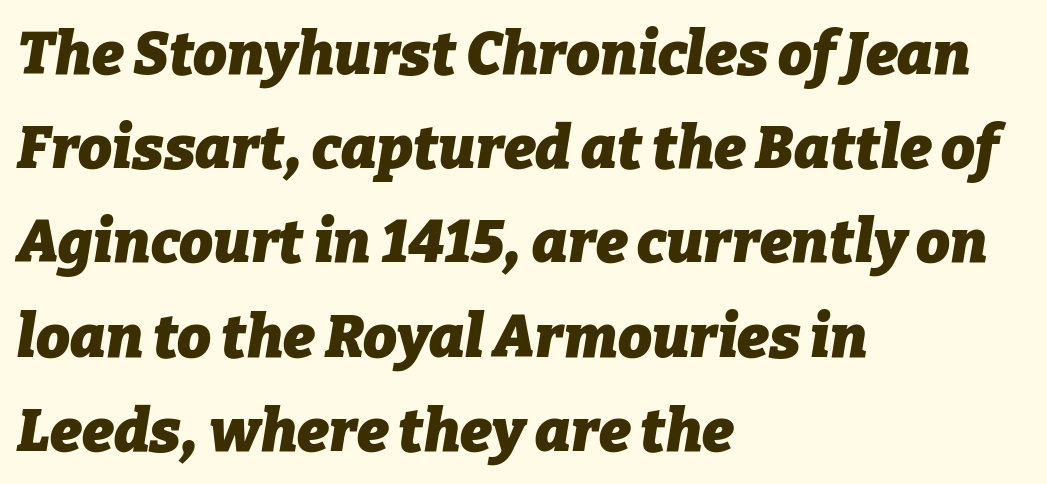
The image shows 60 px heavy type, italic (leaning right); set left-aligned, normal line spacing (1.57x), normal letter spacing, not underlined; low stroke contrast and a medium x-height.
